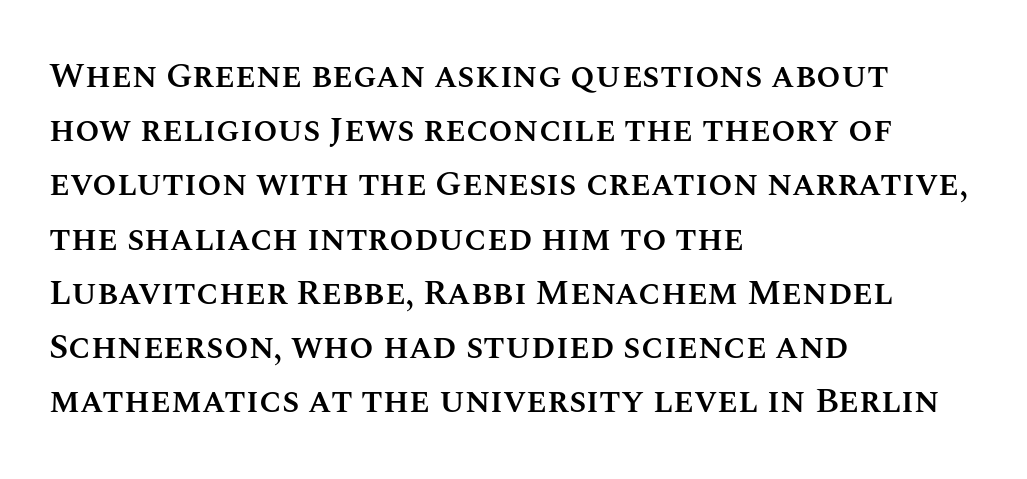
Q: Is the text bold? A: Semi-bold.
Q: Is the text italic (slanted)? A: No, it is upright.
Q: Is the text underlined? A: No.
Q: How is the paragraph aligned? A: Left-aligned.
Q: Is the spacing between letters normal or unusually wide? A: Normal.
Q: Is the spacing between lines tight, normal or loose? A: Normal.
Q: Width (condensed, normal, or wide)? A: Normal.
Q: Stroke contrast? A: Medium.
Q: x-height? A: Large.
Q: Monospaced? A: No.
